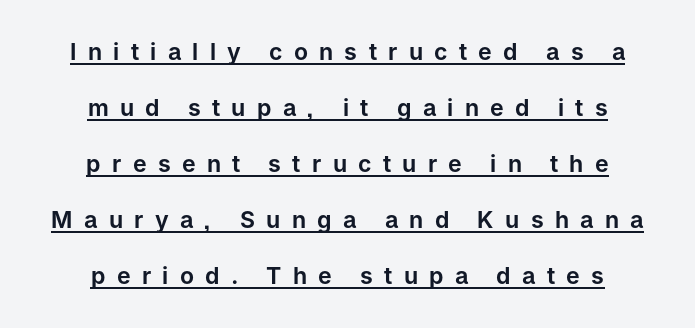
Rendered with straight, roman letterforms. Students, observe the line beneath the letters — that is underlining. How are the letters spaced? Widely, with obvious added tracking. This block would shrink considerably if given ordinary leading; it's expanded now. Leftover space on each line is divided equally before and after the words.
